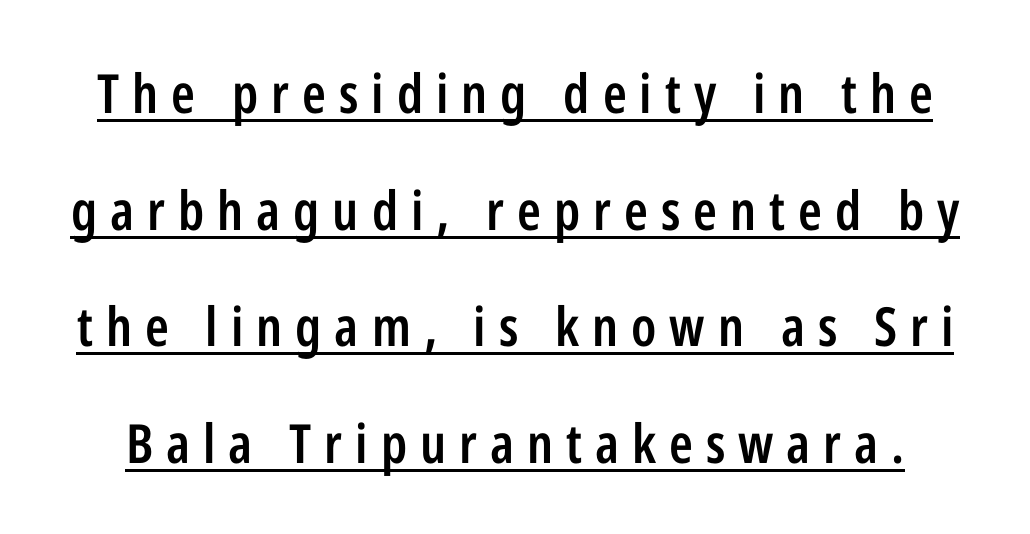
{"serif": "no", "italic": "no", "bold": "semi", "weight": "semibold", "width": "condensed", "stroke_contrast": "low", "x_height": "medium", "monospaced": "no", "underline": "yes", "line_spacing": "loose", "line_spacing_ratio": 2.16, "letter_spacing": "wide", "letter_spacing_em": 0.24, "glyph_px": 54}
